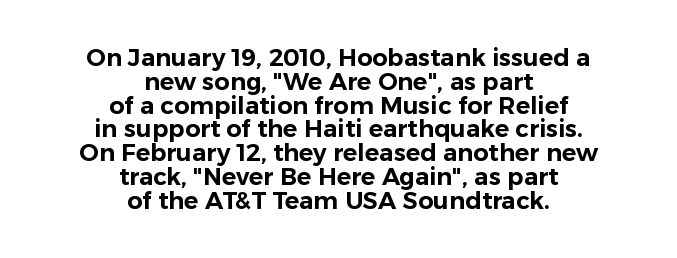
Q: Is the text italic (slanted)? A: No, it is upright.
Q: Is the text underlined? A: No.
Q: How is the paragraph aligned? A: Centered.
Q: Is the spacing between letters normal or unusually wide? A: Normal.
Q: Is the spacing between lines tight, normal or loose? A: Tight.
